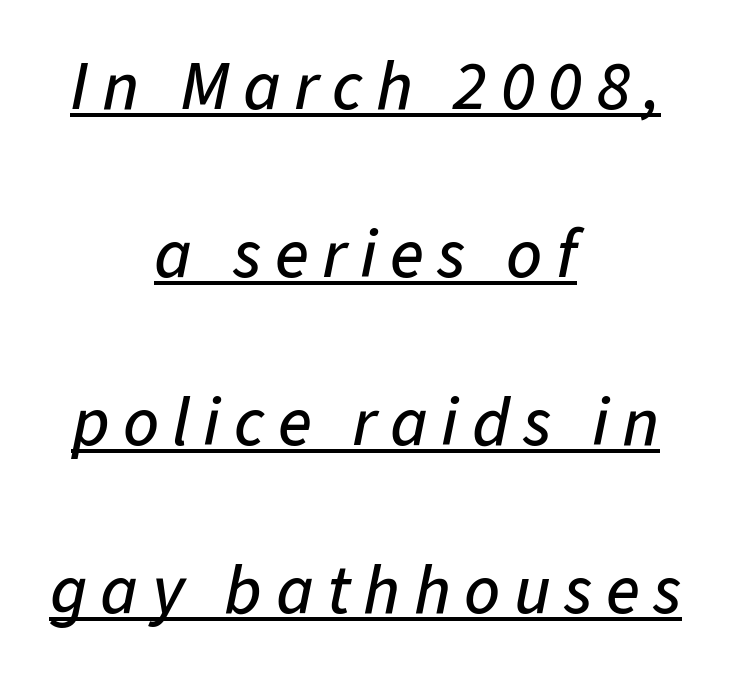
A typesetter would mark this as italic. The leading is generous, giving the passage an open texture. The passage shown is typed in a proportional face where columns would drift. Compared with a flush-left layout, this one balances lines on the center instead. This sample carries an underscore along the baseline area.
